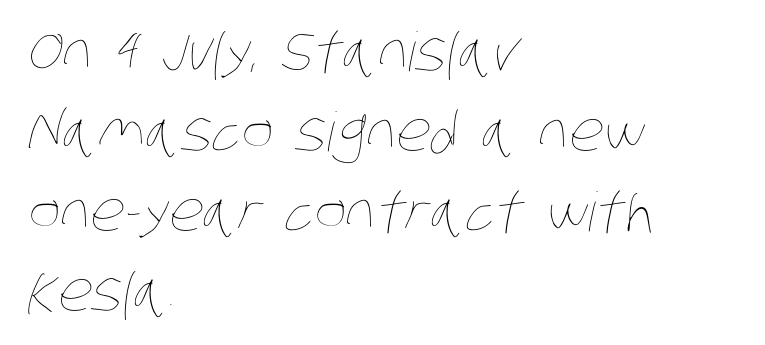
{"bold": "no", "weight": "thin", "width": "condensed", "stroke_contrast": "low", "x_height": "large", "monospaced": "no", "underline": "no", "align": "left", "line_spacing": "normal", "line_spacing_ratio": 1.48, "letter_spacing": "normal", "letter_spacing_em": 0.0, "glyph_px": 54}
